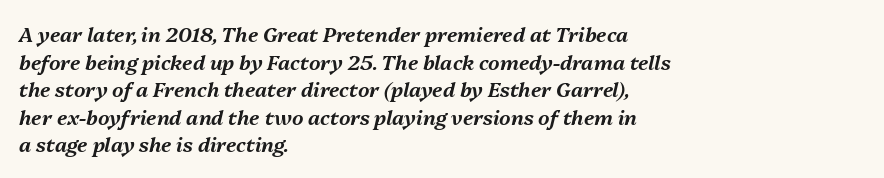
{"italic": "yes", "lean": "right", "slant_degrees": 13, "underline": "no", "align": "left", "line_spacing": "normal", "line_spacing_ratio": 1.38, "letter_spacing": "normal", "letter_spacing_em": 0.0, "glyph_px": 20}
